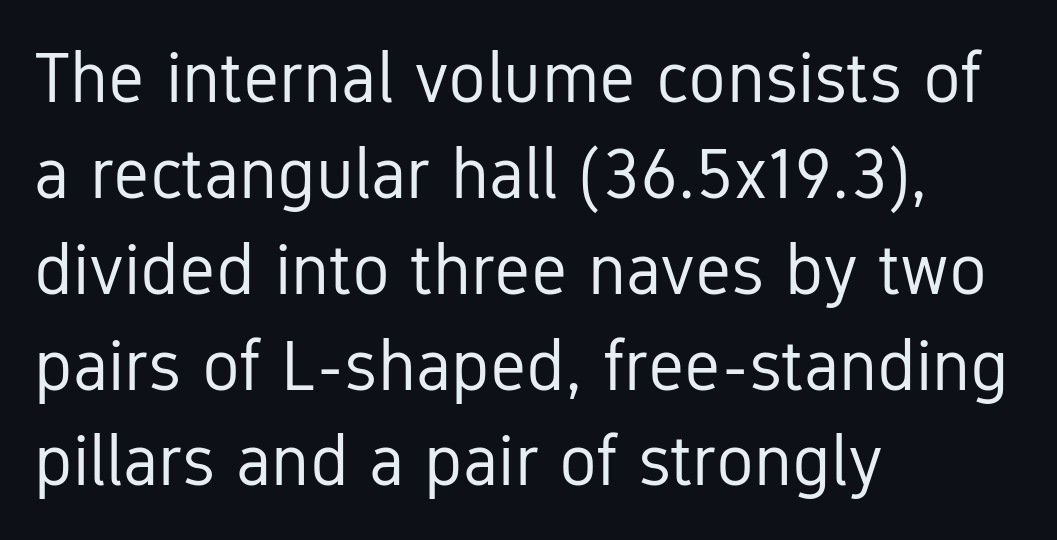
The image shows 71 px regular-weight, condensed sans-serif type, upright; set left-aligned, normal line spacing (1.35x), normal letter spacing, not underlined; low stroke contrast and a medium x-height.
